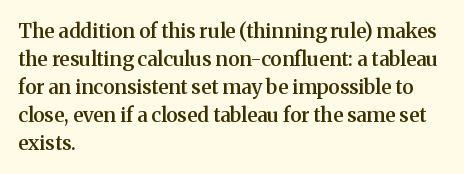
Q: Is the text bold? A: Semi-bold.
Q: Is the text italic (slanted)? A: No, it is upright.
Q: Is the text underlined? A: No.
Q: How is the paragraph aligned? A: Left-aligned.
Q: Is the spacing between letters normal or unusually wide? A: Normal.
Q: Is the spacing between lines tight, normal or loose? A: Normal.
